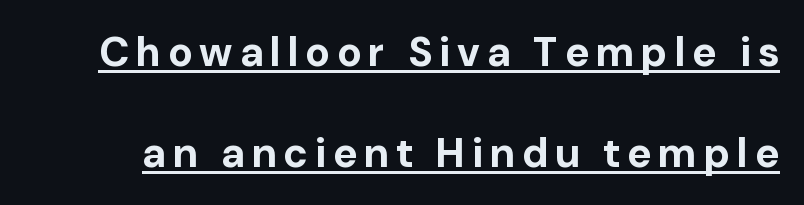
Look at the stroke-to-counter ratio: heavy, a bold. You could not count columns in this text — the font is proportionally spaced. The face used here is a sans, in the tradition of grotesques and geometrics. Glance below the letters and you will spot a drawn line. Leading: increased. Quick note: not italic, upright.
